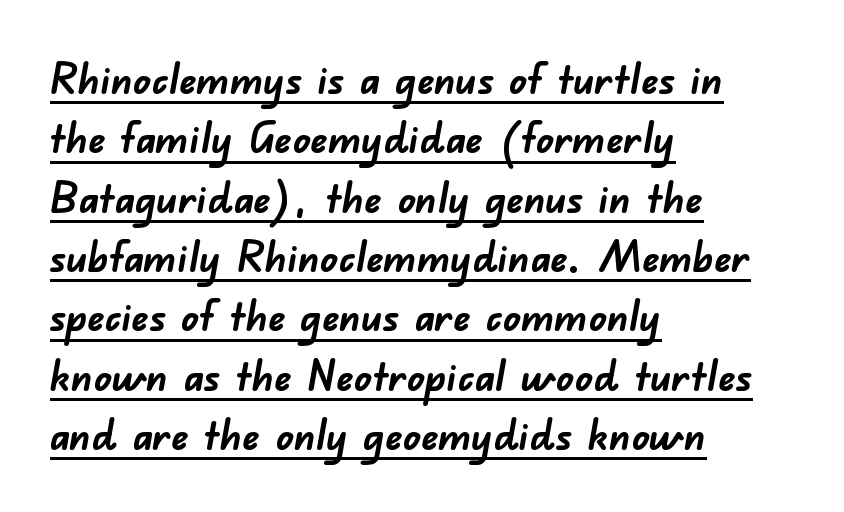
{"serif": "no", "bold": "yes", "weight": "semibold", "width": "normal", "stroke_contrast": "low", "x_height": "small", "monospaced": "no", "underline": "yes", "align": "left", "line_spacing": "normal", "line_spacing_ratio": 1.38, "letter_spacing": "normal", "letter_spacing_em": 0.0, "glyph_px": 43}
